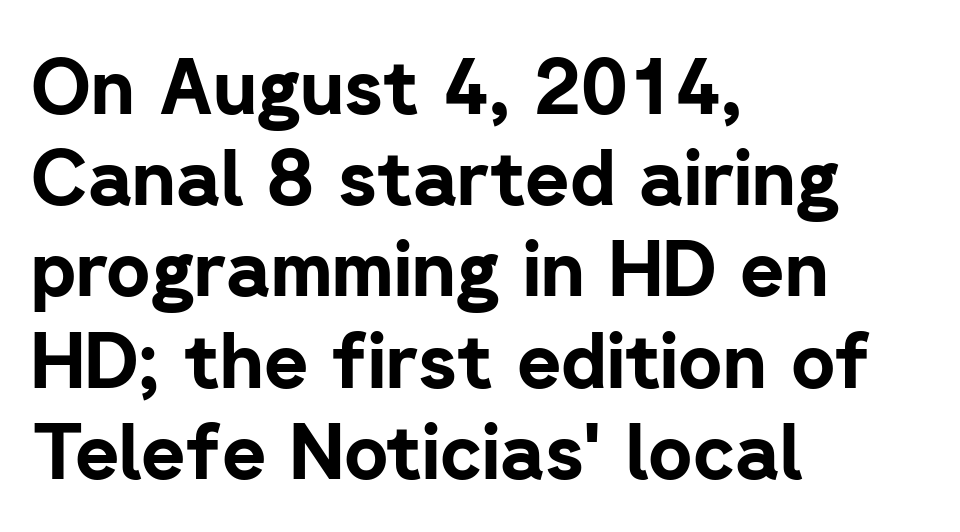
Q: Is the text bold? A: Yes.
Q: Is the text italic (slanted)? A: No, it is upright.
Q: Is the typeface a serif or a sans-serif typeface? A: Sans-serif.
Q: Is the text underlined? A: No.
Q: How is the paragraph aligned? A: Left-aligned.
Q: Is the spacing between letters normal or unusually wide? A: Normal.
Q: Width (condensed, normal, or wide)? A: Normal.
Q: Stroke contrast? A: Low.
Q: x-height? A: Medium.
Q: Monospaced? A: No.
